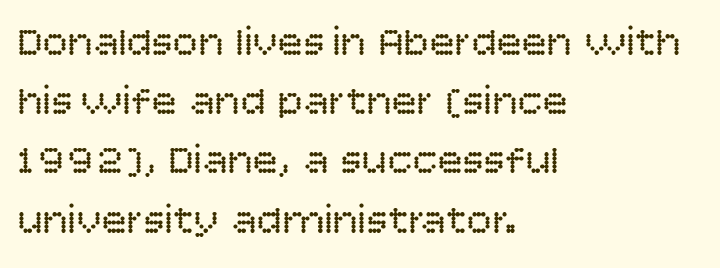
Q: Is the text bold? A: No.
Q: Is the text italic (slanted)? A: No, it is upright.
Q: Is the typeface a serif or a sans-serif typeface? A: Sans-serif.
Q: Is the text underlined? A: No.
Q: How is the paragraph aligned? A: Left-aligned.
Q: Is the spacing between letters normal or unusually wide? A: Normal.
Q: Is the spacing between lines tight, normal or loose? A: Normal.
Q: Width (condensed, normal, or wide)? A: Normal.
Q: Stroke contrast? A: Low.
Q: x-height? A: Large.
Q: Monospaced? A: No.
